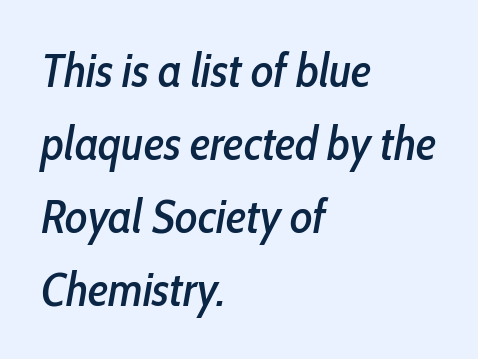
Short note: letters normally spaced. The leading is moderate, giving the passage an even texture. A typesetter would call this proportional, since set widths differ per character. The paragraph has a hard left edge and a soft right edge.
